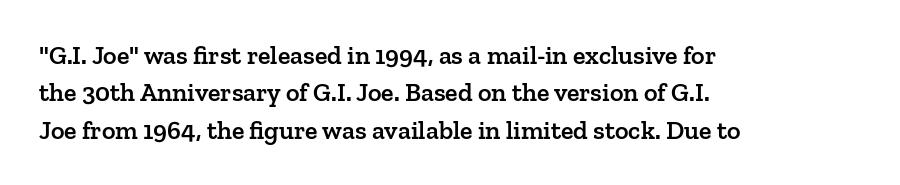
One-word summary of the alignment: left. A bit beefed up — I'd call it semibold rather than bold. Normally led — the rows are evenly, conventionally spaced. Bare-footed words on every line. If you drew a line through each stem, it would be perfectly vertical.
